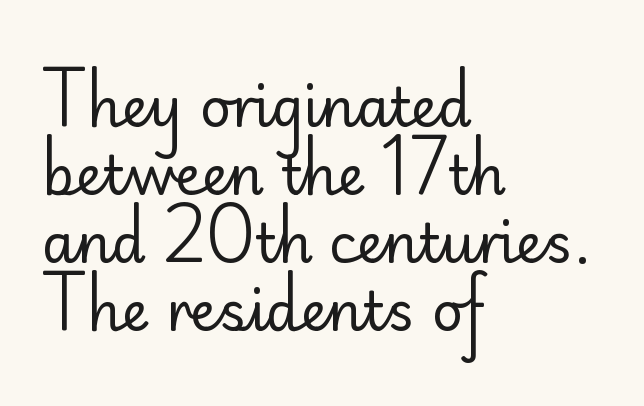
The image shows 54 px regular-weight sans-serif type, upright; set left-aligned, normal line spacing (1.26x), normal letter spacing, not underlined; low stroke contrast and a small x-height.
